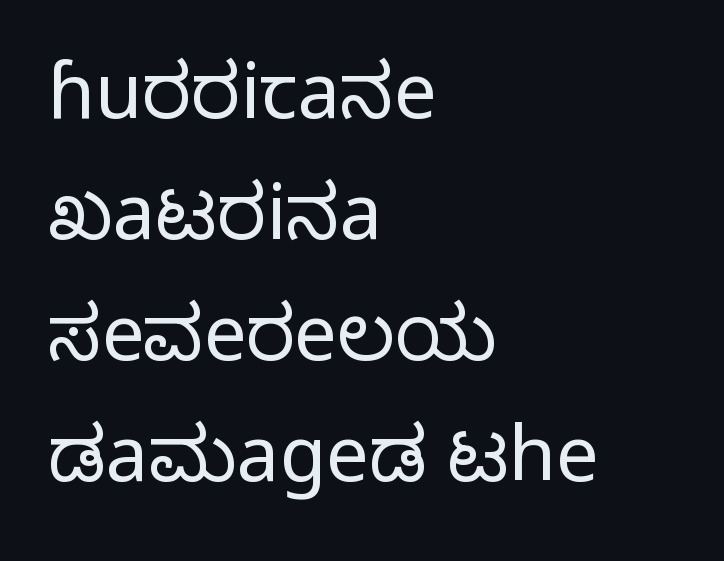
The image shows 76 px light sans-serif type, upright; set left-aligned, normal line spacing (1.59x), normal letter spacing, not underlined; low stroke contrast and a medium x-height.
